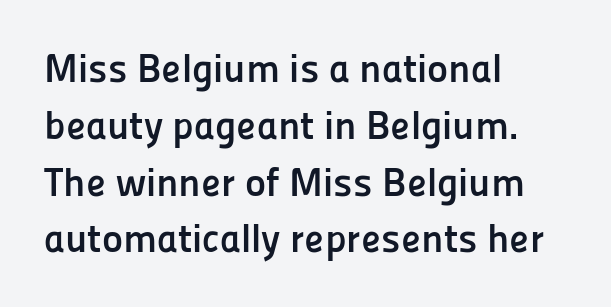
The rendering anchors every line to the left-hand side. The specimen reads as upright at a glance. This sample uses a sans-serif face. Underline: absent.
